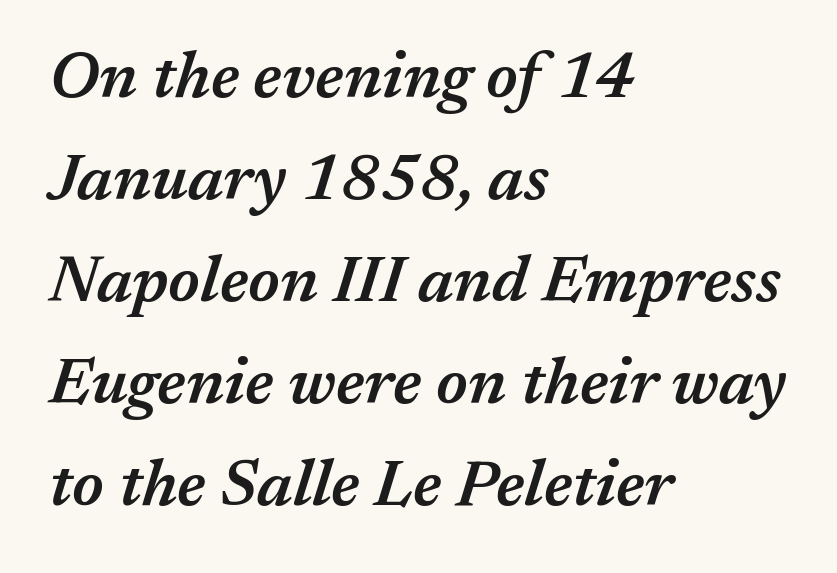
{"italic": "yes", "lean": "right", "slant_degrees": 17, "bold": "semi", "weight": "semibold", "width": "normal", "stroke_contrast": "medium", "x_height": "medium", "monospaced": "no", "underline": "no", "align": "left", "line_spacing": "normal", "line_spacing_ratio": 1.57, "letter_spacing": "normal", "letter_spacing_em": 0.0, "glyph_px": 65}
